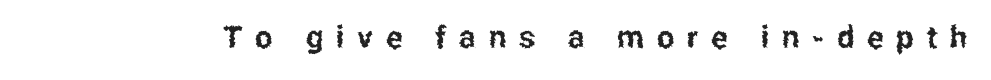
Typographically, this falls in the sans-serif category. Inter-character spacing is expanded well beyond the font's built-in metrics. Here the designer chose a conventional face with non-uniform glyph widths. Descenders are the only things crossing below the line. Unlike italic type, these characters show no tilt at all.
